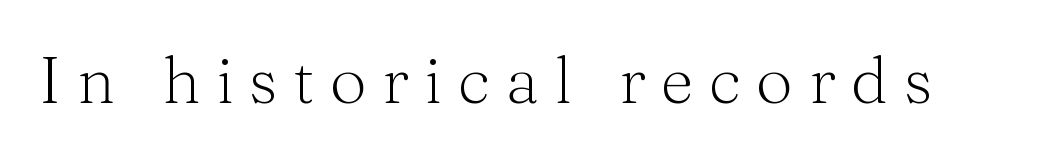
On a weight scale, this lands at 450 or below. The type sits square on the baseline with zero lean. Note: serifs present on the glyphs. Characters follow at a spacing far wider than the type designer built in. The face used here is proportionally spaced, like ordinary book or web type. This rendering features lettering with no underline.
